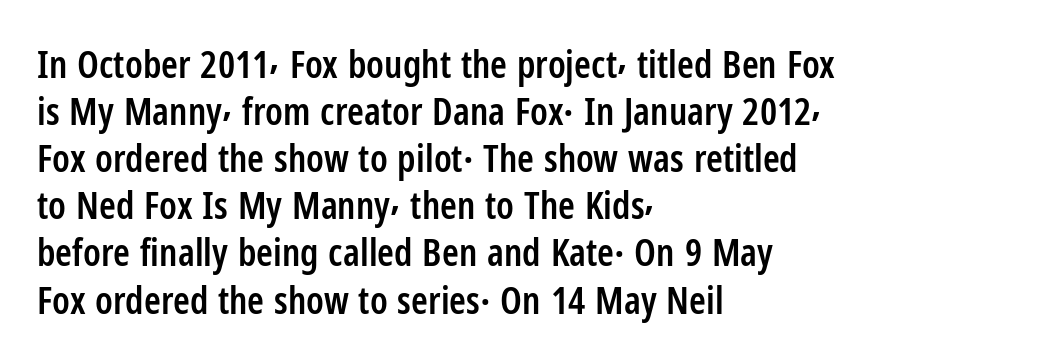
Quick note: underline off. All the whitespace from short lines collects on the right. How are the letters spaced? Ordinarily, with no added tracking. Emphasis by weight is partial: semibold. Grotesque or geometric, the face here clearly has no serifs.
